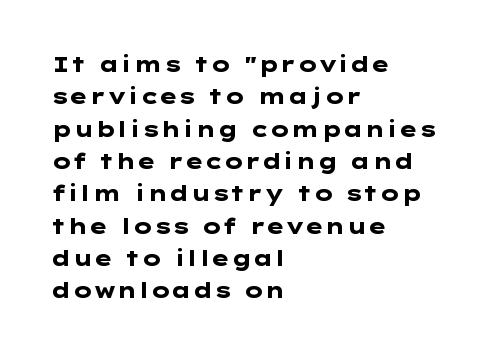
The image shows 21 px bold type, upright; set left-aligned, normal line spacing (1.54x), normal letter spacing, not underlined.
